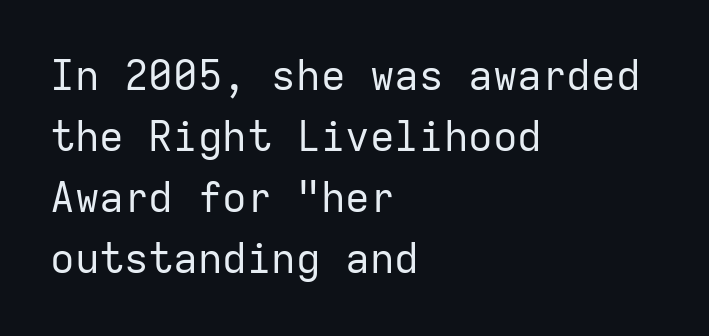
Q: Is the text bold? A: No.
Q: Is the text italic (slanted)? A: No, it is upright.
Q: Is the typeface a serif or a sans-serif typeface? A: Sans-serif.
Q: Is the text underlined? A: No.
Q: How is the paragraph aligned? A: Left-aligned.
Q: Is the spacing between letters normal or unusually wide? A: Normal.
Q: Is the spacing between lines tight, normal or loose? A: Normal.
Q: Width (condensed, normal, or wide)? A: Normal.
Q: Stroke contrast? A: Low.
Q: x-height? A: Medium.
Q: Monospaced? A: Yes.
